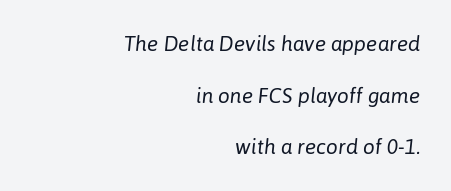
{"italic": "yes", "lean": "right", "slant_degrees": 6, "bold": "no", "underline": "no", "align": "right", "line_spacing": "loose", "line_spacing_ratio": 2.46, "letter_spacing": "normal", "letter_spacing_em": 0.0, "glyph_px": 21}
